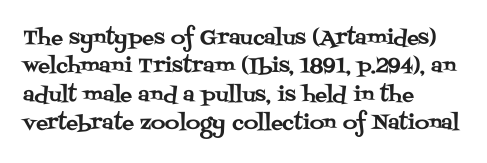
Q: Is the text italic (slanted)? A: No, it is upright.
Q: Is the text underlined? A: No.
Q: How is the paragraph aligned? A: Left-aligned.
Q: Is the spacing between letters normal or unusually wide? A: Normal.
Q: Is the spacing between lines tight, normal or loose? A: Normal.
